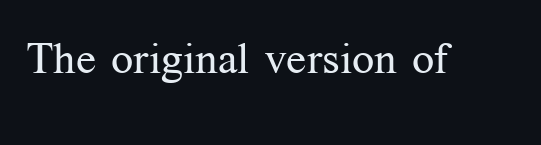
Designer's note — italics off, roman on. Is this a sans? No — the strokes have serifs. Quick note: underline off. This sample uses plain, unmodified letter spacing. Is this a fixed-width face? No — the glyphs have proportional, varying widths.
